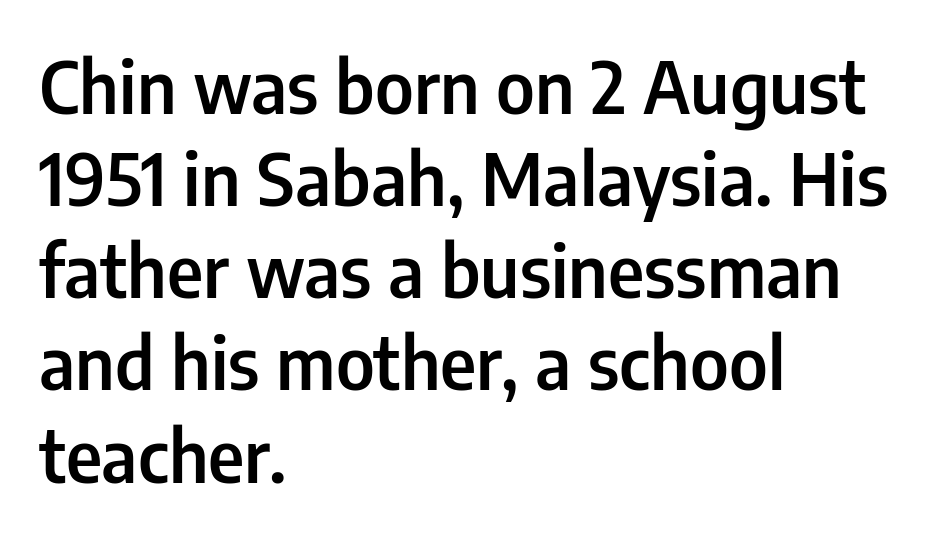
{"serif": "no", "italic": "no", "bold": "semi", "weight": "semibold", "width": "condensed", "stroke_contrast": "low", "x_height": "medium", "monospaced": "no", "underline": "no", "align": "left", "line_spacing": "normal", "line_spacing_ratio": 1.28, "letter_spacing": "normal", "letter_spacing_em": 0.0, "glyph_px": 72}
